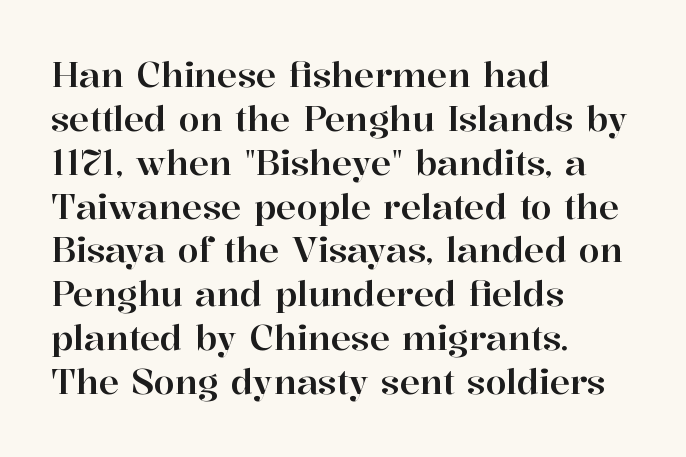
Italic: no, the glyphs are upright roman. Spacing between characters is what you'd get straight out of the box. Small tapered or slab feet sit at the stroke ends, so this counts as serif. The specimen omits any rule beneath the text block's lines.
